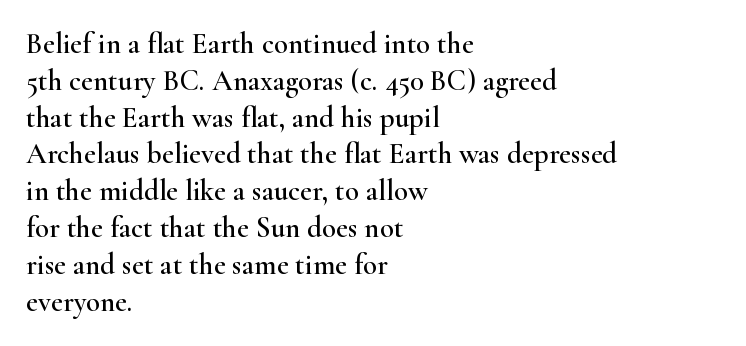
{"serif": "yes", "italic": "no", "width": "wide", "stroke_contrast": "high", "x_height": "small", "monospaced": "no", "underline": "no", "align": "left", "line_spacing": "normal", "line_spacing_ratio": 1.27, "letter_spacing": "normal", "letter_spacing_em": 0.0, "glyph_px": 29}
